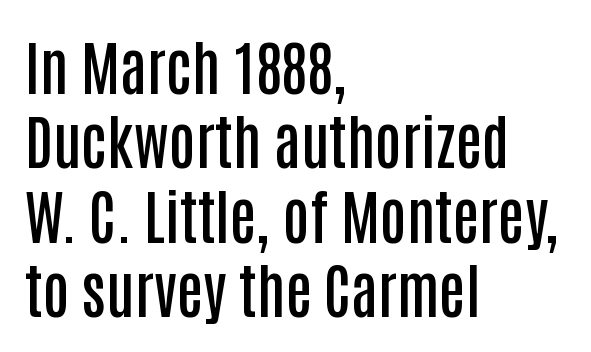
Q: Is the text bold? A: Semi-bold.
Q: Is the text italic (slanted)? A: No, it is upright.
Q: Is the typeface a serif or a sans-serif typeface? A: Sans-serif.
Q: Is the text underlined? A: No.
Q: How is the paragraph aligned? A: Left-aligned.
Q: Is the spacing between letters normal or unusually wide? A: Normal.
Q: Is the spacing between lines tight, normal or loose? A: Normal.
Q: Width (condensed, normal, or wide)? A: Condensed.
Q: Stroke contrast? A: Low.
Q: x-height? A: Large.
Q: Monospaced? A: No.
